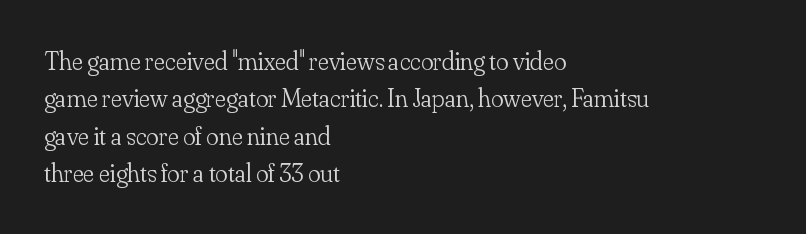
Is the letter spacing exaggerated? No — it looks like the ordinary default. This block has exactly the height ordinary leading produces. This is the regular roman posture of the typeface. Weight: not bold — regular or lighter.
